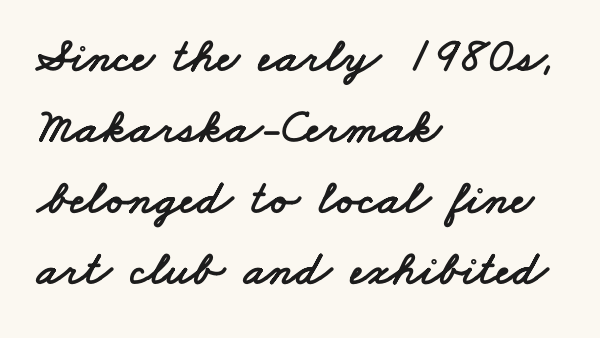
The image shows 49 px wide sans-serif type; set left-aligned, normal line spacing (1.45x), normal letter spacing, not underlined; low stroke contrast and a small x-height.
